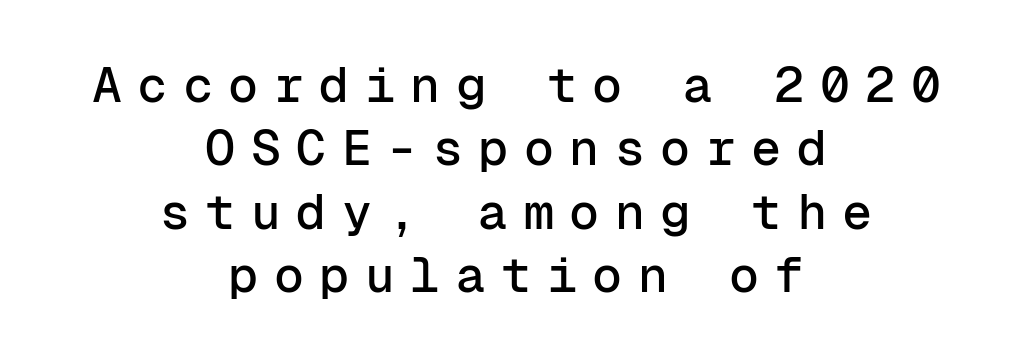
{"serif": "no", "italic": "no", "width": "normal", "stroke_contrast": "low", "x_height": "medium", "monospaced": "yes", "underline": "no", "align": "center", "line_spacing": "normal", "line_spacing_ratio": 1.27, "letter_spacing": "wide", "letter_spacing_em": 0.31, "glyph_px": 50}
